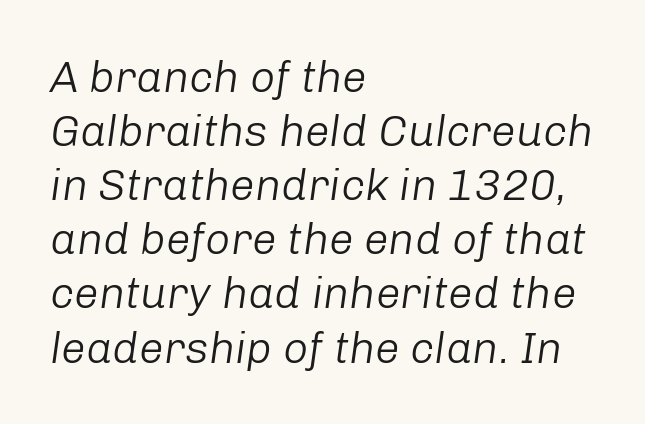
{"italic": "yes", "lean": "right", "slant_degrees": 8, "bold": "no", "weight": "light", "width": "normal", "stroke_contrast": "low", "x_height": "medium", "monospaced": "no", "underline": "no", "align": "left", "line_spacing_ratio": 1.23, "letter_spacing": "normal", "letter_spacing_em": 0.0, "glyph_px": 44}
